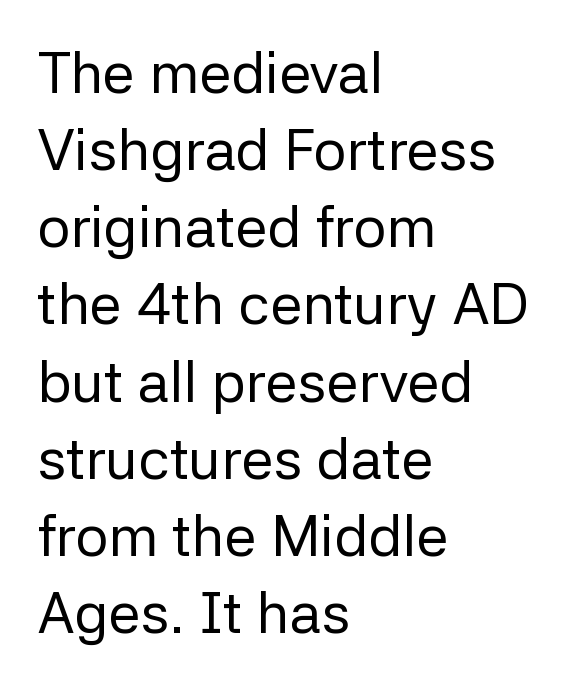
Q: Is the text bold? A: No.
Q: Is the text italic (slanted)? A: No, it is upright.
Q: Is the typeface a serif or a sans-serif typeface? A: Sans-serif.
Q: Is the text underlined? A: No.
Q: How is the paragraph aligned? A: Left-aligned.
Q: Is the spacing between letters normal or unusually wide? A: Normal.
Q: Is the spacing between lines tight, normal or loose? A: Normal.
Q: Width (condensed, normal, or wide)? A: Normal.
Q: Stroke contrast? A: Low.
Q: x-height? A: Medium.
Q: Monospaced? A: No.
